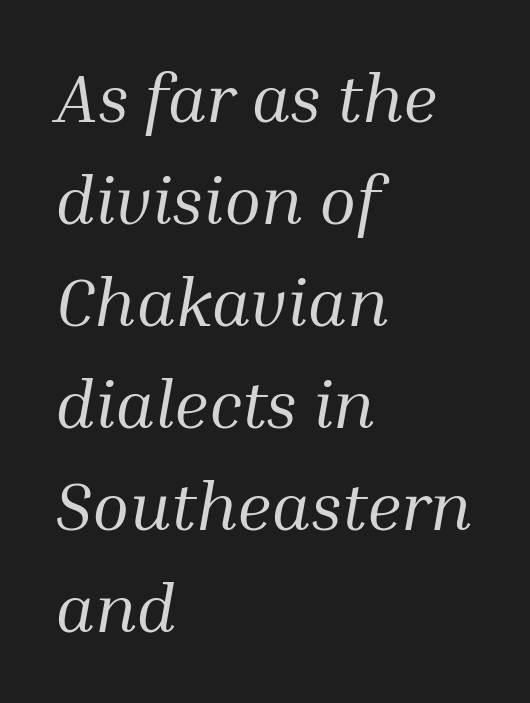
Q: Is the text bold? A: No.
Q: Is the text italic (slanted)? A: Yes, it leans right by about 10 degrees.
Q: Is the typeface a serif or a sans-serif typeface? A: Serif.
Q: Is the text underlined? A: No.
Q: How is the paragraph aligned? A: Left-aligned.
Q: Is the spacing between letters normal or unusually wide? A: Normal.
Q: Is the spacing between lines tight, normal or loose? A: Normal.
Q: Width (condensed, normal, or wide)? A: Normal.
Q: Stroke contrast? A: Medium.
Q: x-height? A: Medium.
Q: Monospaced? A: No.
